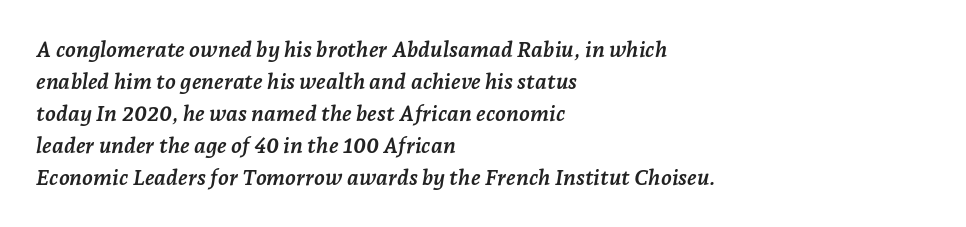
{"italic": "yes", "lean": "right", "slant_degrees": 7, "bold": "yes", "underline": "no", "align": "left", "line_spacing": "normal", "line_spacing_ratio": 1.45, "letter_spacing": "normal", "letter_spacing_em": 0.0, "glyph_px": 22}
